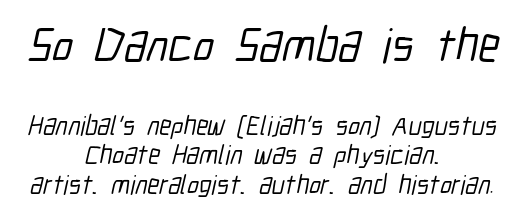
{"serif": "no", "width": "condensed", "stroke_contrast": "low", "x_height": "medium", "monospaced": "no", "underline": "no", "align": "center", "line_spacing": "tight", "line_spacing_ratio": 1.09, "letter_spacing": "normal", "letter_spacing_em": 0.0, "larger_block": "first", "size_ratio": 1.78, "glyph_px": 48}
